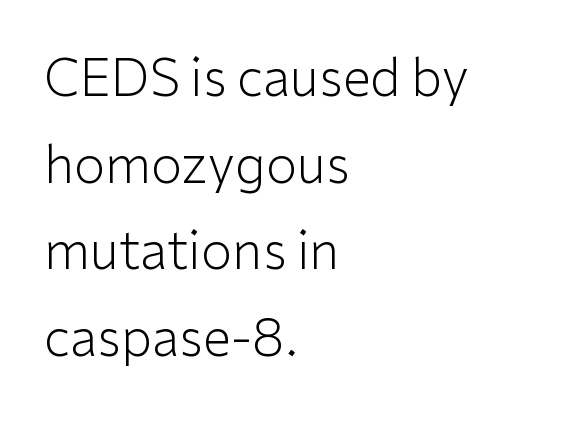
If you drew a line through each stem, it would be perfectly vertical. The face looks like a standard text weight, possibly lighter. The strip under each line holds only bare page. A typesetter would call this proportional, since set widths differ per character. Is there much room between lines? A standard amount, neither cramped nor airy. Notice how the passage keeps a crisp vertical edge on the left only.
